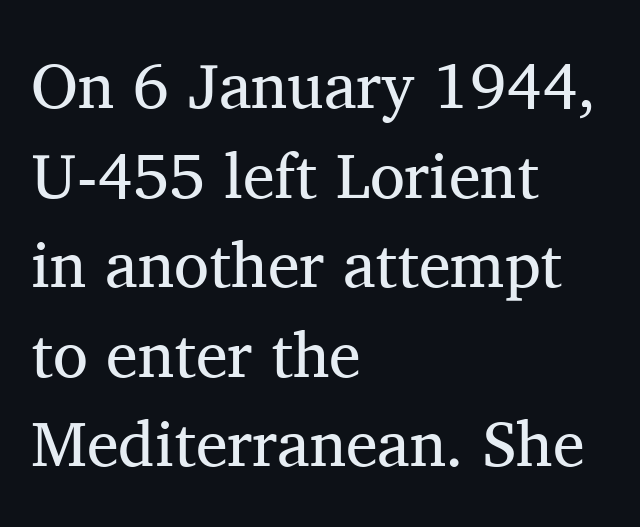
{"serif": "yes", "italic": "no", "bold": "no", "weight": "regular", "width": "normal", "stroke_contrast": "medium", "x_height": "medium", "monospaced": "no", "underline": "no", "align": "left", "line_spacing": "normal", "line_spacing_ratio": 1.4, "letter_spacing": "normal", "letter_spacing_em": 0.0, "glyph_px": 64}
